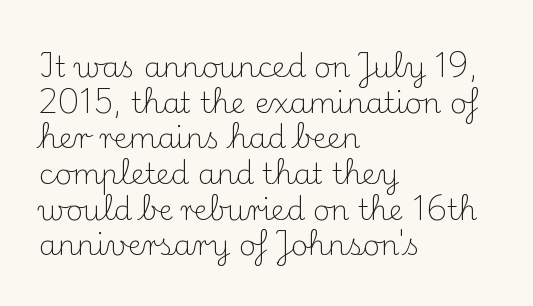
The strip under each line holds only bare page. Typographically, this falls in the serif category. The paragraph shown leans on its left margin. Proportional: the letters do not fall into vertical columns.
